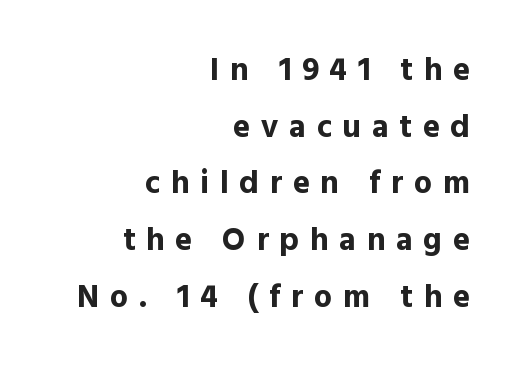
{"serif": "no", "italic": "no", "bold": "yes", "weight": "bold", "width": "normal", "x_height": "medium", "monospaced": "no", "underline": "no", "align": "right", "line_spacing_ratio": 1.77, "letter_spacing": "wide", "letter_spacing_em": 0.34, "glyph_px": 32}
